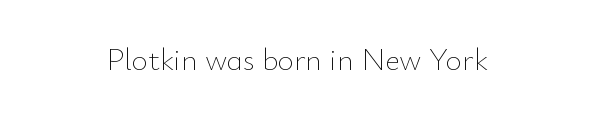
The image shows 31 px thin type, upright; set centered, normal letter spacing, not underlined; low stroke contrast and a small x-height.
